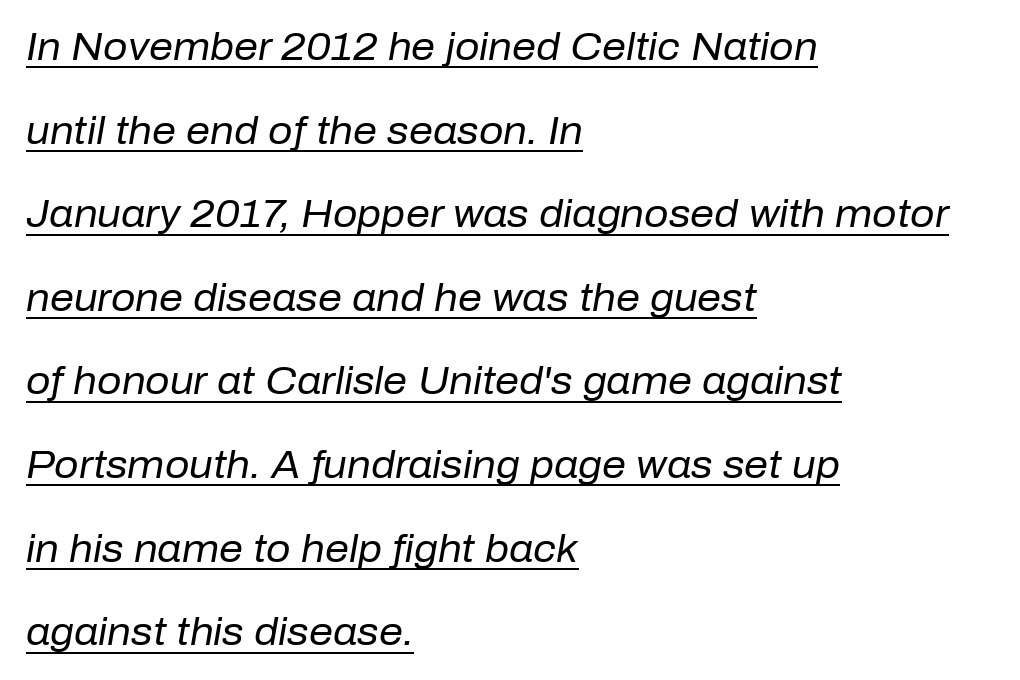
Visually the block forms a straight wall on the left and a jagged coastline on the right. The rendering uses natural spacing where letterforms have individual widths. The passage shown is underscored from start to finish. What stands out about the letter spacing? Nothing — it is the standard amount.
